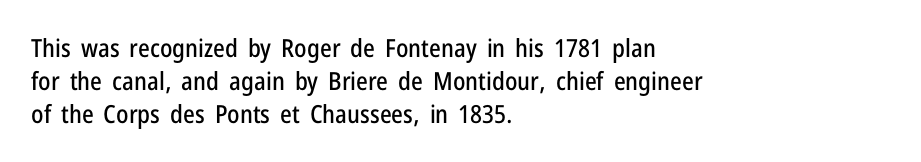
{"italic": "no", "underline": "no", "align": "left", "line_spacing": "normal", "line_spacing_ratio": 1.32, "letter_spacing": "normal", "letter_spacing_em": 0.0, "glyph_px": 25}
